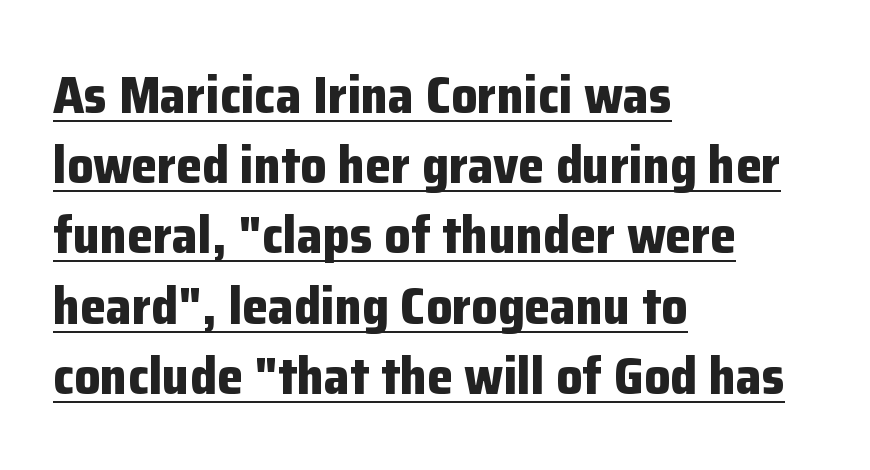
{"serif": "no", "italic": "no", "bold": "yes", "weight": "bold", "width": "normal", "stroke_contrast": "low", "x_height": "medium", "monospaced": "no", "underline": "yes", "align": "left", "line_spacing": "normal", "line_spacing_ratio": 1.35, "letter_spacing": "normal", "letter_spacing_em": 0.0, "glyph_px": 52}
